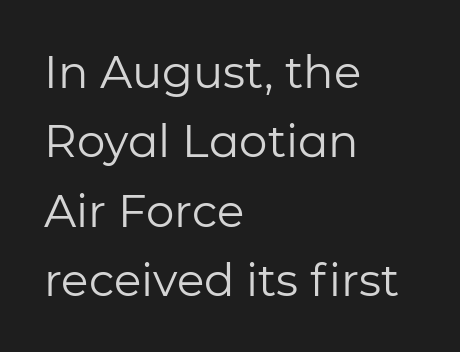
Q: Is the text bold? A: No.
Q: Is the text italic (slanted)? A: No, it is upright.
Q: Is the typeface a serif or a sans-serif typeface? A: Sans-serif.
Q: Is the text underlined? A: No.
Q: How is the paragraph aligned? A: Left-aligned.
Q: Is the spacing between letters normal or unusually wide? A: Normal.
Q: Is the spacing between lines tight, normal or loose? A: Normal.
Q: Width (condensed, normal, or wide)? A: Normal.
Q: Stroke contrast? A: Low.
Q: x-height? A: Medium.
Q: Monospaced? A: No.
